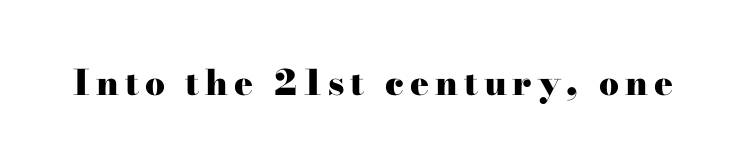
The image shows 35 px heavy, wide serif type, upright; set not underlined; high stroke contrast and a small x-height.
